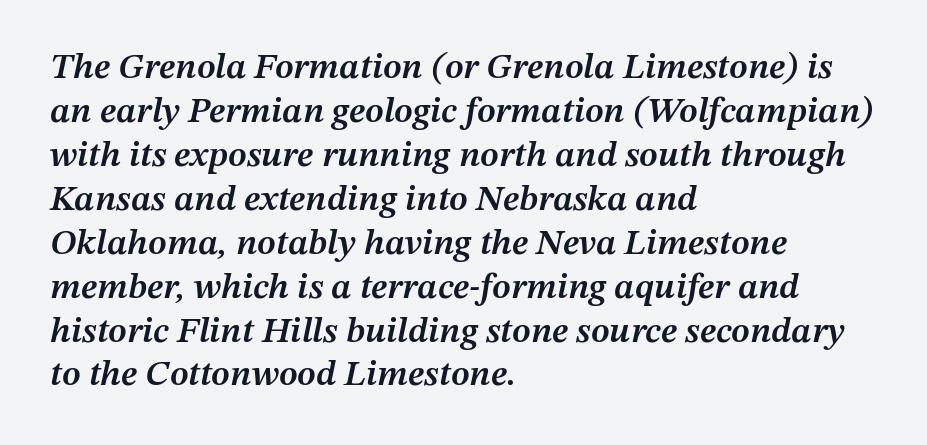
Q: Is the text bold? A: Semi-bold.
Q: Is the text italic (slanted)? A: Yes, it leans right by about 12 degrees.
Q: Is the text underlined? A: No.
Q: How is the paragraph aligned? A: Left-aligned.
Q: Is the spacing between letters normal or unusually wide? A: Normal.
Q: Width (condensed, normal, or wide)? A: Normal.
Q: Stroke contrast? A: Medium.
Q: x-height? A: Medium.
Q: Monospaced? A: No.
